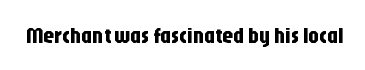
{"italic": "no", "underline": "no", "letter_spacing": "normal", "letter_spacing_em": 0.0, "glyph_px": 22}
